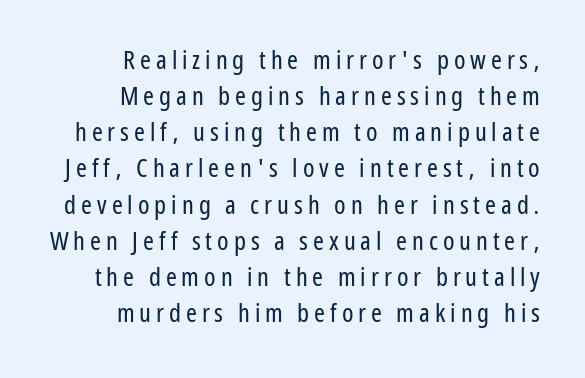
{"italic": "no", "bold": "no", "underline": "no", "align": "right", "line_spacing": "normal", "line_spacing_ratio": 1.39, "glyph_px": 26}
